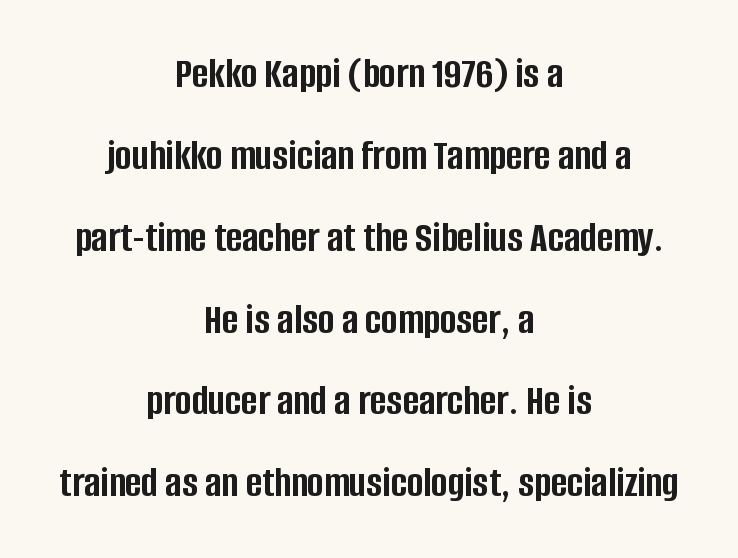
Check under the words: just untouched page. I'd call this a sans setting — the letters go barefoot. The rendering uses natural spacing where letterforms have individual widths. Standard letterfit; no display-style spreading of the glyphs. The lines are quadded center. Posture: upright roman.
